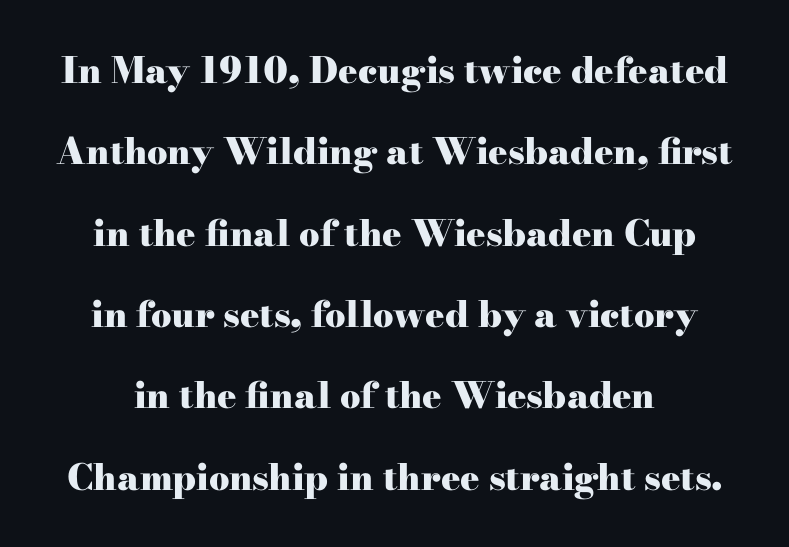
Q: Is the text bold? A: Yes.
Q: Is the text italic (slanted)? A: No, it is upright.
Q: Is the typeface a serif or a sans-serif typeface? A: Serif.
Q: Is the text underlined? A: No.
Q: Is the spacing between letters normal or unusually wide? A: Normal.
Q: Is the spacing between lines tight, normal or loose? A: Loose.
Q: Width (condensed, normal, or wide)? A: Wide.
Q: Stroke contrast? A: High.
Q: x-height? A: Small.
Q: Monospaced? A: No.
